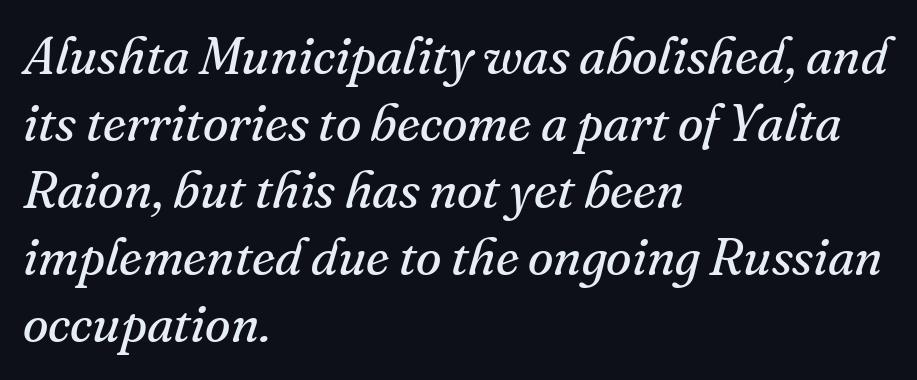
{"serif": "yes", "italic": "yes", "lean": "right", "slant_degrees": 16, "bold": "no", "weight": "regular", "width": "normal", "stroke_contrast": "medium", "x_height": "small", "monospaced": "no", "underline": "no", "align": "left", "line_spacing": "normal", "line_spacing_ratio": 1.29, "letter_spacing": "normal", "letter_spacing_em": 0.0, "glyph_px": 52}
